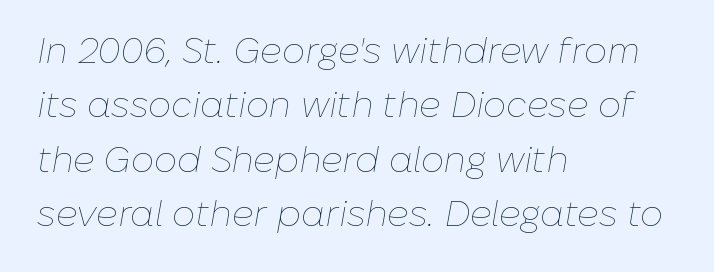
{"italic": "yes", "lean": "right", "slant_degrees": 10, "bold": "no", "weight": "thin", "width": "normal", "stroke_contrast": "low", "x_height": "medium", "monospaced": "no", "underline": "no", "align": "left", "line_spacing": "normal", "line_spacing_ratio": 1.51, "letter_spacing": "normal", "letter_spacing_em": 0.0, "glyph_px": 36}
